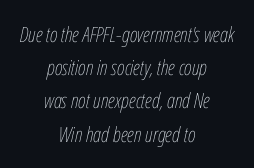
{"italic": "yes", "lean": "right", "slant_degrees": 12, "bold": "no", "underline": "no", "align": "center", "line_spacing": "normal", "line_spacing_ratio": 1.58, "letter_spacing": "normal", "letter_spacing_em": 0.0, "glyph_px": 21}
